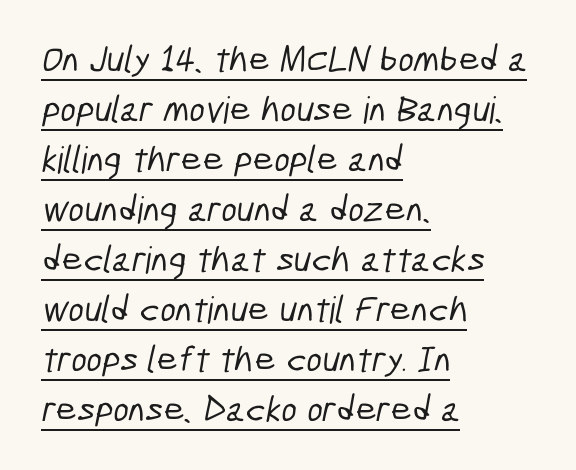
The image shows 37 px condensed sans-serif type; set left-aligned, normal line spacing (1.35x), normal letter spacing, underlined; low stroke contrast and a medium x-height.
